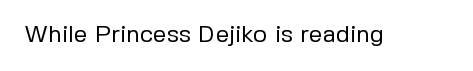
Only glyphs here, with clear space below each row. Notice how the stems are strictly vertical — no italics here. Between one letter and the next there's only the usual sliver of space. Is this a heavy cut? Hardly; it is regular or lighter.
